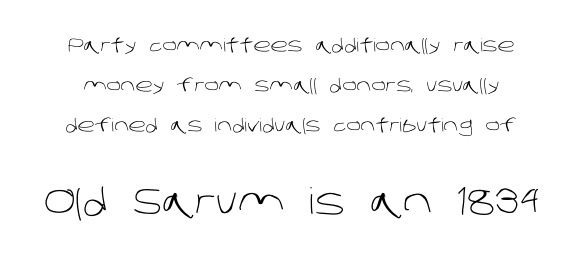
{"serif": "no", "bold": "no", "weight": "light", "width": "normal", "stroke_contrast": "low", "x_height": "large", "monospaced": "no", "underline": "no", "line_spacing": "loose", "line_spacing_ratio": 2.21, "letter_spacing": "normal", "letter_spacing_em": 0.0, "larger_block": "second", "size_ratio": 2.0, "glyph_px": 36}
